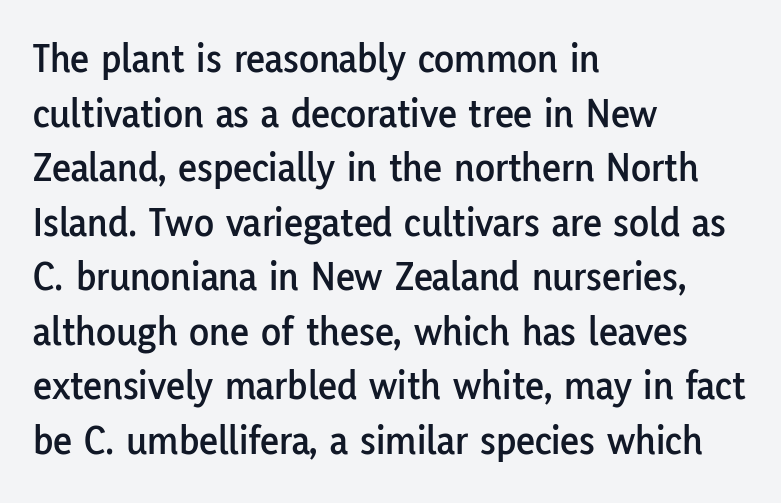
This is the regular roman posture of the typeface. This rendering uses left alignment, leaving the right contour irregular. The string is rendered with underlining switched off. Are there feet on the stems? There aren't — it's a sans. The letterforms sit shoulder to shoulder at normal distance.
